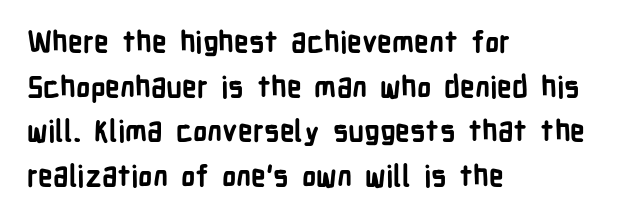
{"serif": "no", "italic": "no", "bold": "yes", "weight": "bold", "width": "condensed", "stroke_contrast": "low", "x_height": "medium", "monospaced": "no", "underline": "no", "align": "left", "line_spacing": "normal", "line_spacing_ratio": 1.54, "letter_spacing": "normal", "letter_spacing_em": 0.0, "glyph_px": 29}
